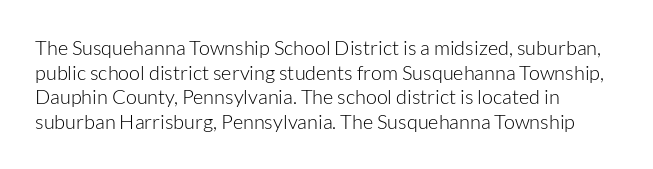
{"italic": "no", "bold": "no", "underline": "no", "align": "left", "line_spacing_ratio": 1.23, "letter_spacing": "normal", "letter_spacing_em": 0.0, "glyph_px": 20}
